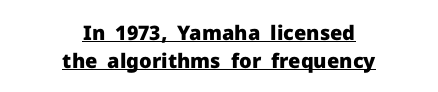
Q: Is the text bold? A: Yes.
Q: Is the text italic (slanted)? A: No, it is upright.
Q: Is the text underlined? A: Yes.
Q: How is the paragraph aligned? A: Centered.
Q: Is the spacing between letters normal or unusually wide? A: Normal.
Q: Is the spacing between lines tight, normal or loose? A: Normal.
